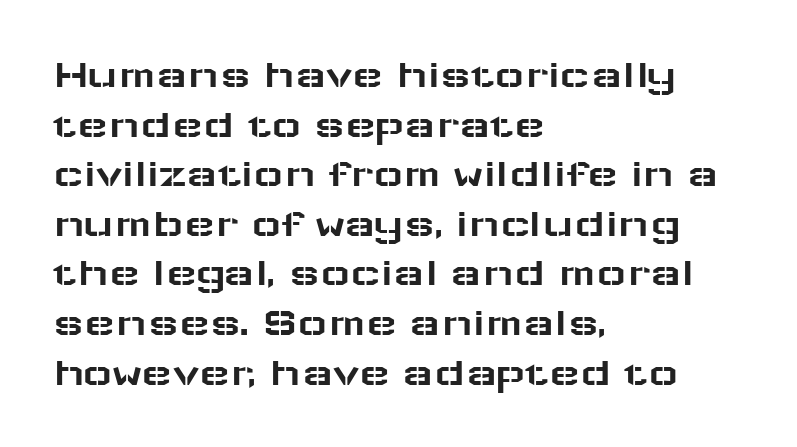
Proportional: the letters do not fall into vertical columns. The rag falls on the right side of this text block. Descenders are the only things crossing below the line. The font family rendered here belongs to the sans-serif group.
